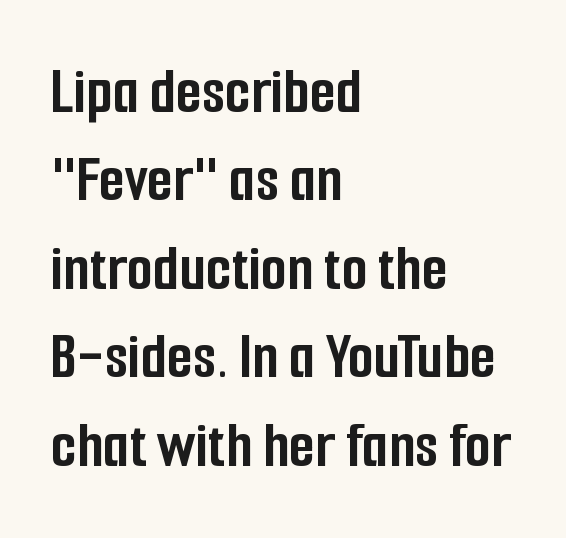
{"serif": "no", "italic": "no", "bold": "yes", "weight": "semibold", "width": "condensed", "stroke_contrast": "low", "x_height": "medium", "monospaced": "no", "underline": "no", "align": "left", "line_spacing": "normal", "line_spacing_ratio": 1.32, "letter_spacing": "normal", "letter_spacing_em": 0.0, "glyph_px": 67}
